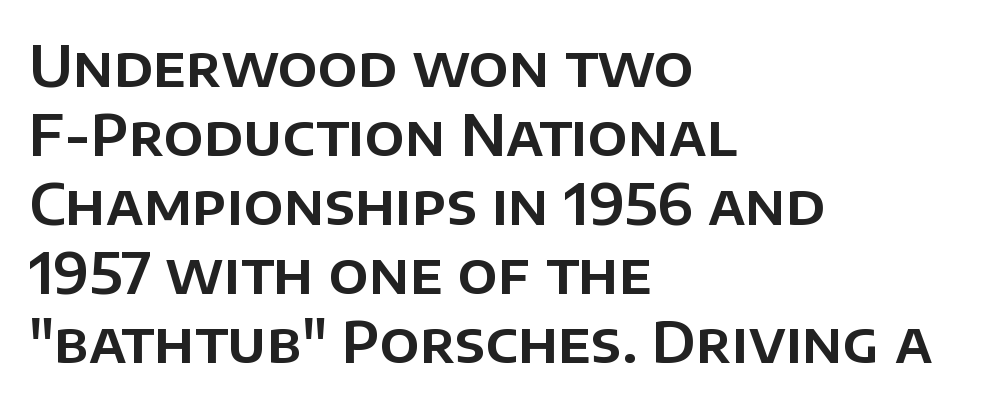
The image shows 56 px sans-serif type, upright; set left-aligned, line spacing 1.23x, normal letter spacing, not underlined; low stroke contrast and a large x-height.
